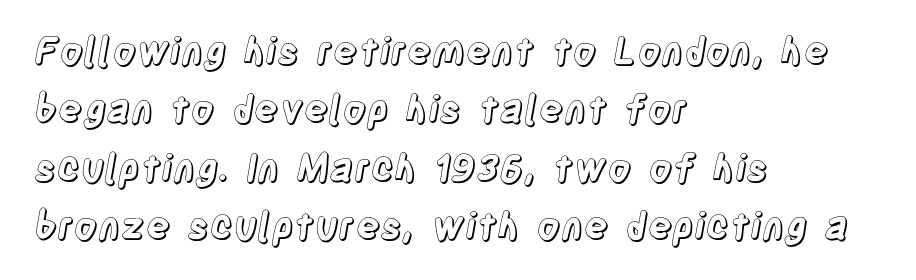
The image shows 37 px condensed type; set left-aligned, normal line spacing (1.58x), normal letter spacing, not underlined; a large x-height.
